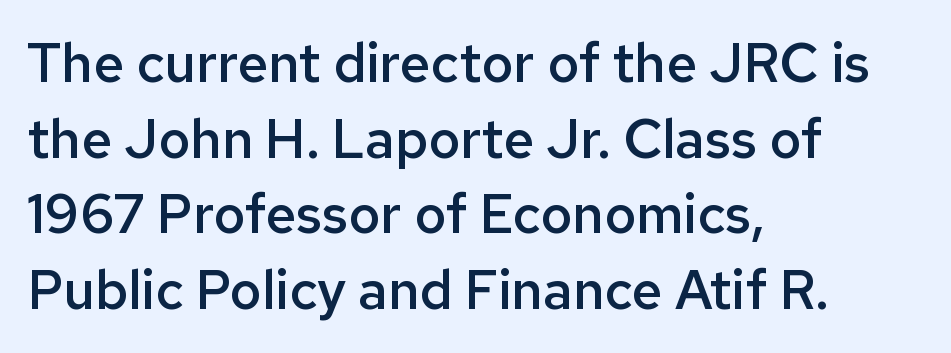
{"serif": "no", "italic": "no", "bold": "semi", "weight": "semibold", "width": "normal", "stroke_contrast": "low", "x_height": "medium", "monospaced": "no", "underline": "no", "align": "left", "line_spacing": "normal", "line_spacing_ratio": 1.4, "letter_spacing": "normal", "letter_spacing_em": 0.0, "glyph_px": 54}
